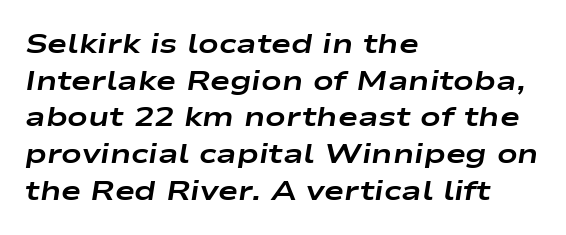
Q: Is the text bold? A: Yes.
Q: Is the text italic (slanted)? A: Yes, it leans right by about 9 degrees.
Q: Is the text underlined? A: No.
Q: How is the paragraph aligned? A: Left-aligned.
Q: Is the spacing between letters normal or unusually wide? A: Normal.
Q: Is the spacing between lines tight, normal or loose? A: Normal.
